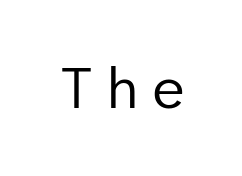
The image shows 57 px regular-weight sans-serif type, upright; set not underlined; low stroke contrast and a medium x-height.
